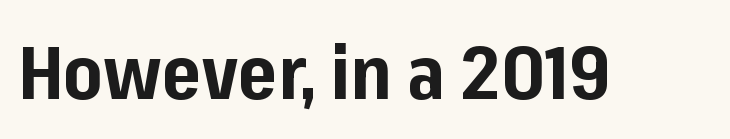
The image shows 75 px bold sans-serif type, upright; set normal letter spacing, not underlined; low stroke contrast and a medium x-height.
